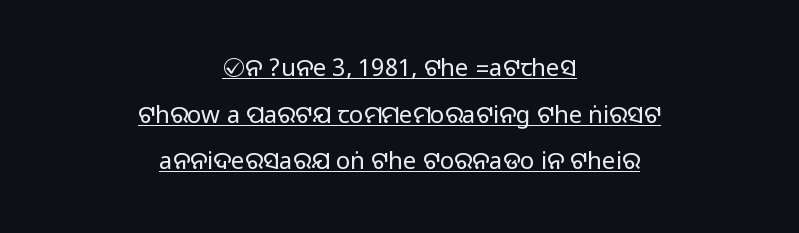
Each new line begins a long way beneath the previous one. The setting favours the middle, as headings and verse often do. Notice how the stems are strictly vertical — no italics here. Students, note that the glyphs here touch the page at normal intervals. The typesetter has applied underlining to the passage shown.
